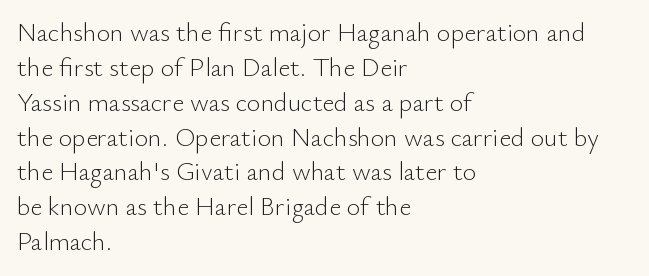
The image shows 26 px text type, upright; set left-aligned, normal line spacing (1.34x), normal letter spacing, not underlined.
